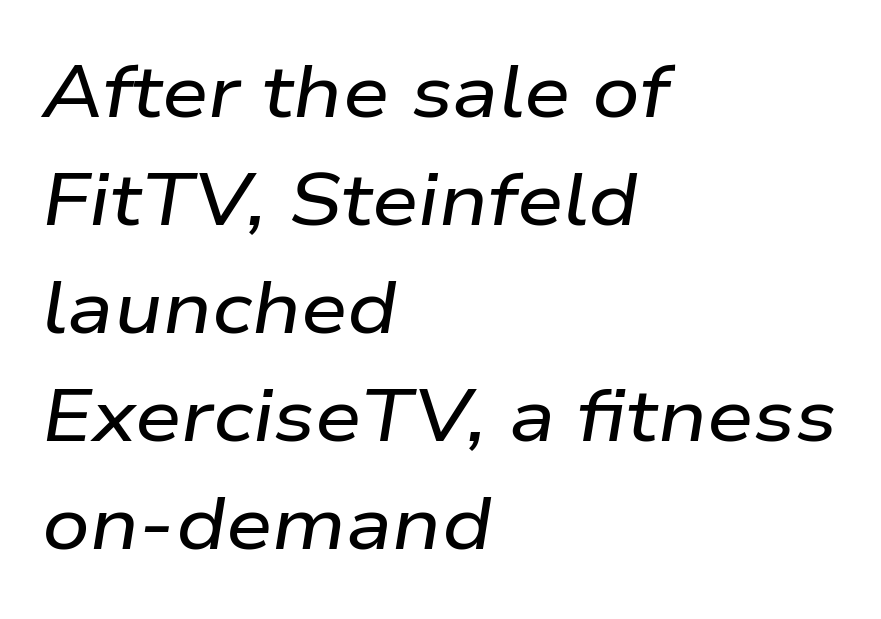
Q: Is the text italic (slanted)? A: Yes, it leans right by about 9 degrees.
Q: Is the text underlined? A: No.
Q: How is the paragraph aligned? A: Left-aligned.
Q: Is the spacing between letters normal or unusually wide? A: Normal.
Q: Is the spacing between lines tight, normal or loose? A: Normal.
Q: Width (condensed, normal, or wide)? A: Wide.
Q: Stroke contrast? A: Low.
Q: x-height? A: Medium.
Q: Monospaced? A: No.
